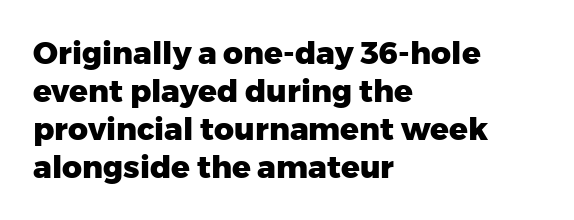
Q: Is the text bold? A: Yes.
Q: Is the text italic (slanted)? A: No, it is upright.
Q: Is the typeface a serif or a sans-serif typeface? A: Sans-serif.
Q: Is the text underlined? A: No.
Q: How is the paragraph aligned? A: Left-aligned.
Q: Is the spacing between letters normal or unusually wide? A: Normal.
Q: Width (condensed, normal, or wide)? A: Normal.
Q: Stroke contrast? A: Low.
Q: x-height? A: Medium.
Q: Monospaced? A: No.
